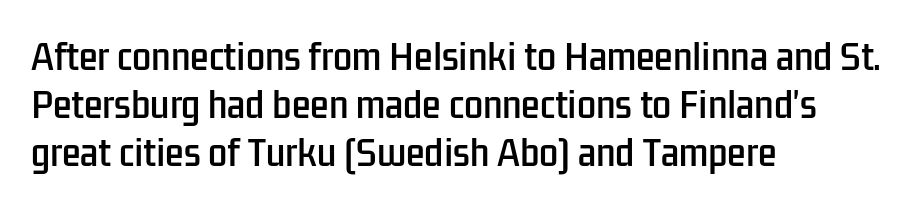
{"serif": "no", "italic": "no", "width": "condensed", "stroke_contrast": "low", "x_height": "medium", "monospaced": "no", "underline": "no", "align": "left", "line_spacing": "normal", "line_spacing_ratio": 1.41, "letter_spacing": "normal", "letter_spacing_em": 0.0, "glyph_px": 34}
